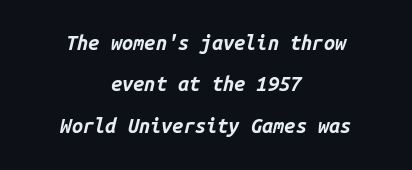
{"italic": "yes", "lean": "right", "slant_degrees": 14, "bold": "yes", "underline": "no", "align": "center", "line_spacing": "loose", "line_spacing_ratio": 2.07, "letter_spacing": "normal", "letter_spacing_em": 0.0, "glyph_px": 20}
